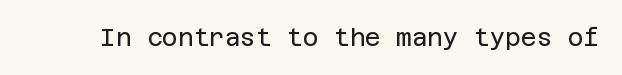
Q: Is the text bold? A: No.
Q: Is the text italic (slanted)? A: No, it is upright.
Q: Is the text underlined? A: No.
Q: Is the spacing between letters normal or unusually wide? A: Normal.
